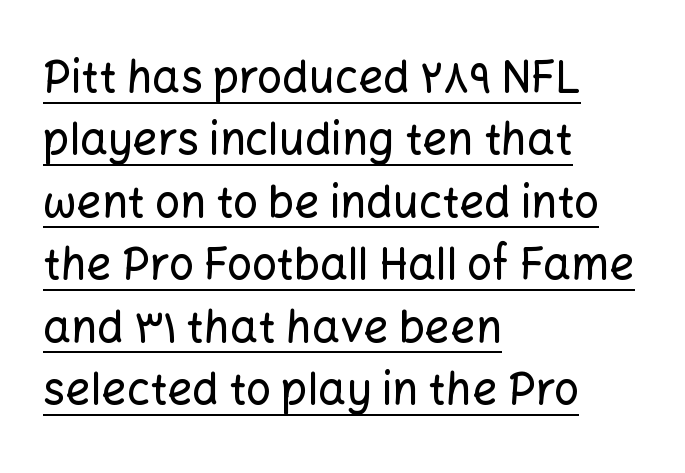
The type sits square on the baseline with zero lean. Horizontally, the lines are justified to the leading edge only. Proportional: the letters do not fall into vertical columns. Vertical spacing — default.
